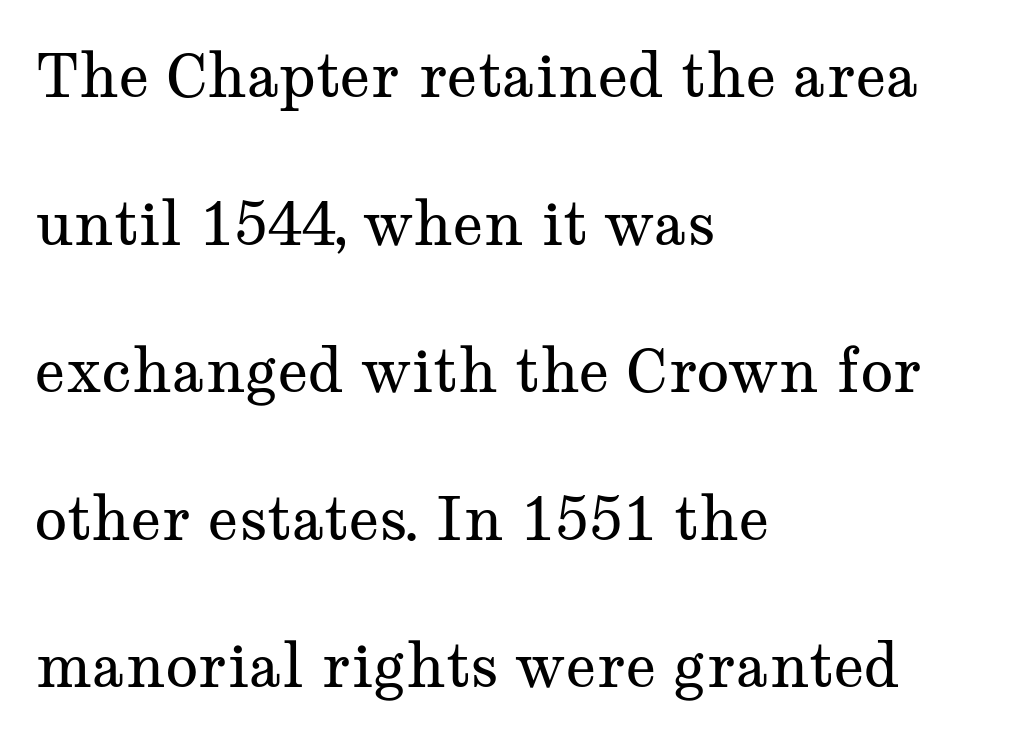
A clean baseline with only descenders dipping below it. The rendering shows small feet on the letterforms — a serif design. One-word summary of the alignment: left. These lines are rendered in a variable-pitch font.
